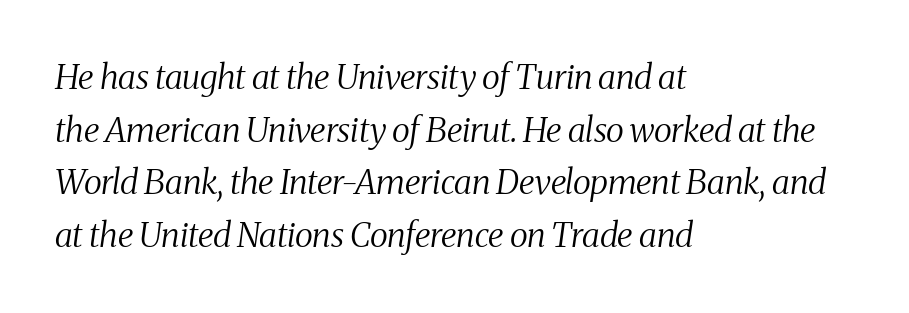
{"serif": "yes", "italic": "yes", "lean": "right", "slant_degrees": 8, "bold": "no", "weight": "regular", "width": "condensed", "stroke_contrast": "medium", "x_height": "medium", "monospaced": "no", "underline": "no", "align": "left", "line_spacing": "normal", "line_spacing_ratio": 1.55, "letter_spacing": "normal", "letter_spacing_em": 0.0, "glyph_px": 34}
